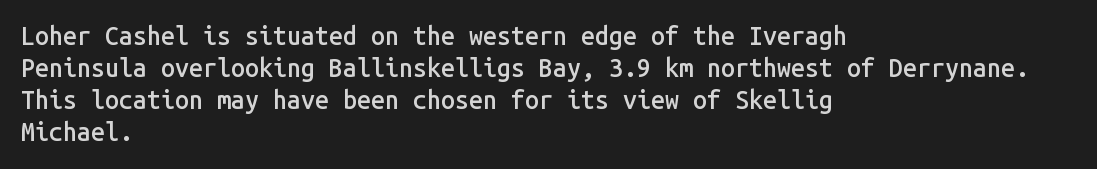
Q: Is the text bold? A: Semi-bold.
Q: Is the text italic (slanted)? A: No, it is upright.
Q: Is the text underlined? A: No.
Q: How is the paragraph aligned? A: Left-aligned.
Q: Is the spacing between letters normal or unusually wide? A: Normal.
Q: Is the spacing between lines tight, normal or loose? A: Normal.
